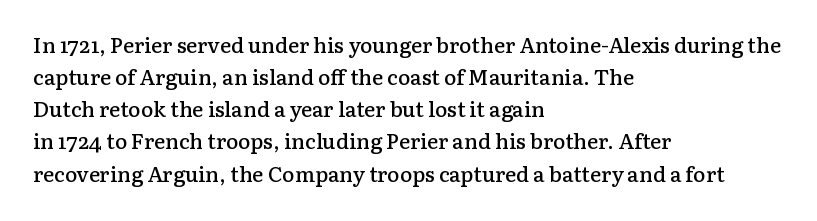
Q: Is the text bold? A: Semi-bold.
Q: Is the text italic (slanted)? A: No, it is upright.
Q: Is the text underlined? A: No.
Q: How is the paragraph aligned? A: Left-aligned.
Q: Is the spacing between letters normal or unusually wide? A: Normal.
Q: Is the spacing between lines tight, normal or loose? A: Normal.
